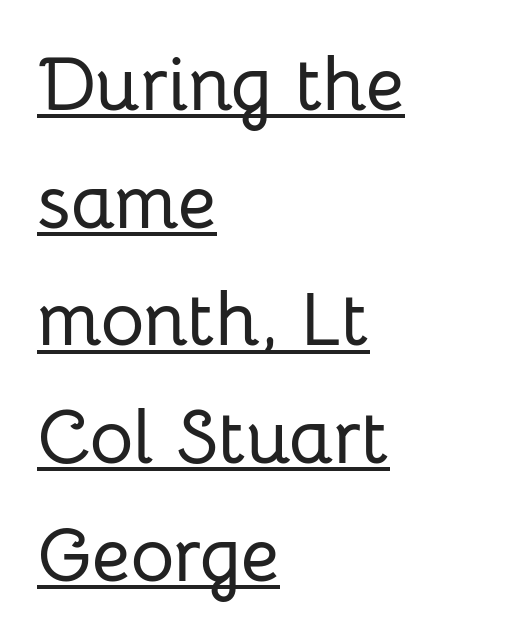
{"serif": "no", "italic": "no", "width": "normal", "stroke_contrast": "low", "x_height": "medium", "monospaced": "no", "underline": "yes", "align": "left", "line_spacing": "normal", "line_spacing_ratio": 1.57, "letter_spacing": "normal", "letter_spacing_em": 0.0, "glyph_px": 75}
